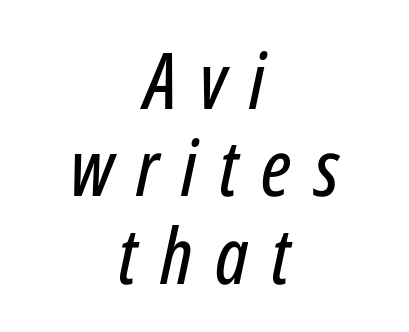
{"italic": "yes", "lean": "right", "slant_degrees": 12, "width": "condensed", "stroke_contrast": "low", "x_height": "medium", "monospaced": "no", "underline": "no", "align": "center", "line_spacing": "tight", "line_spacing_ratio": 1.12, "letter_spacing": "wide", "letter_spacing_em": 0.29, "glyph_px": 78}
